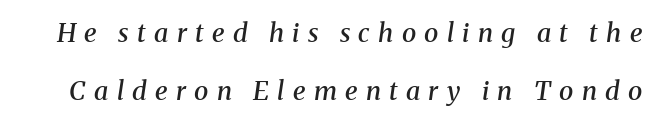
The image shows 26 px text type, italic (leaning right); set loose line spacing (2.23x), unusually wide letter spacing (+0.32 em), not underlined.
